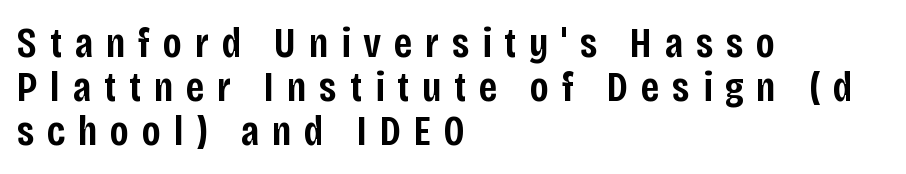
The image shows 43 px semibold, condensed sans-serif type, upright; set left-aligned, tight line spacing (1.02x), unusually wide letter spacing (+0.29 em), not underlined; low stroke contrast and a large x-height.
